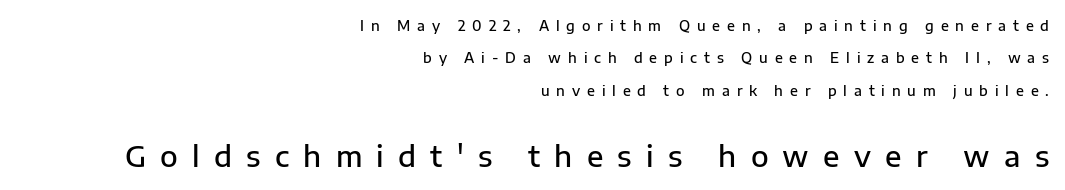
The image shows 29 px semibold sans-serif type, upright; set right-aligned, loose line spacing (2.32x), unusually wide letter spacing (+0.49 em), not underlined; the second (bottom) block is 2.07x larger; low stroke contrast and a medium x-height.
